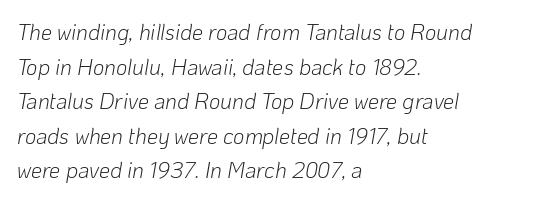
Horizontal bands of white between lines are of average thickness. Reading down the block, your eye returns to a fixed left position each line. Here the glyphs are tracked normally, forming tight word shapes. The face used here has a pronounced slope to its letters.
